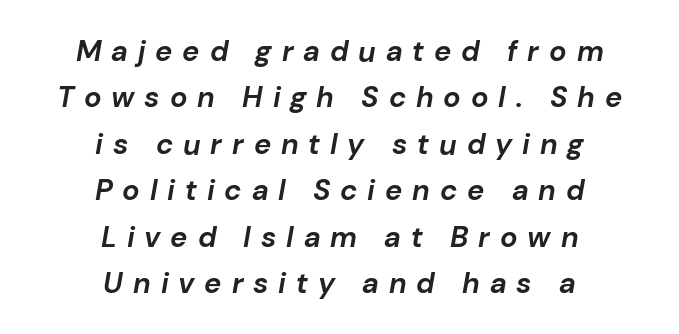
{"italic": "yes", "lean": "right", "slant_degrees": 10, "bold": "yes", "weight": "bold", "width": "normal", "stroke_contrast": "low", "x_height": "medium", "monospaced": "no", "underline": "no", "align": "center", "line_spacing": "normal", "line_spacing_ratio": 1.6, "letter_spacing": "wide", "letter_spacing_em": 0.34, "glyph_px": 29}
